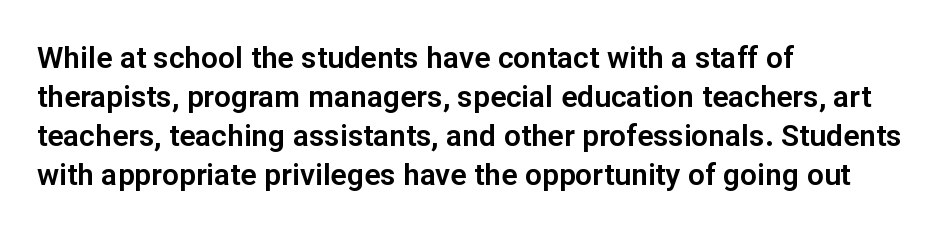
The image shows 30 px sans-serif type, upright; set left-aligned, normal line spacing (1.3x), normal letter spacing, not underlined; low stroke contrast and a medium x-height.
